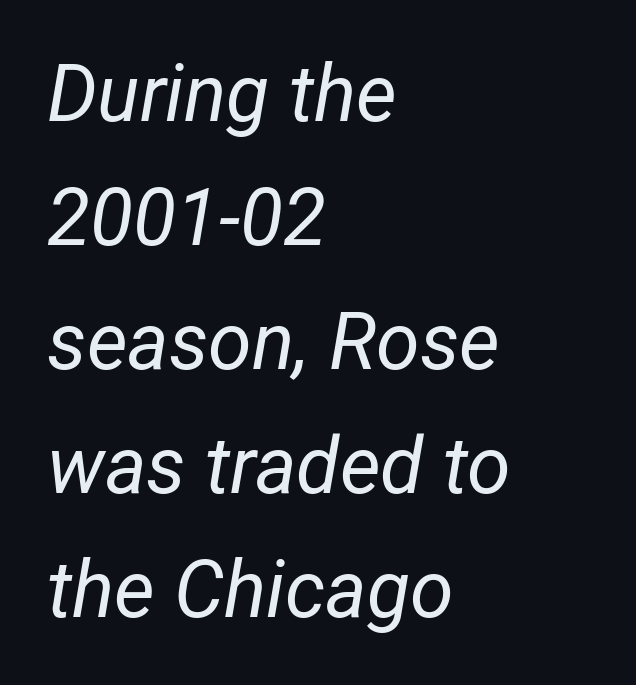
Q: Is the text bold? A: No.
Q: Is the text italic (slanted)? A: Yes, it leans right by about 12 degrees.
Q: Is the text underlined? A: No.
Q: How is the paragraph aligned? A: Left-aligned.
Q: Is the spacing between letters normal or unusually wide? A: Normal.
Q: Is the spacing between lines tight, normal or loose? A: Normal.
Q: Width (condensed, normal, or wide)? A: Condensed.
Q: Stroke contrast? A: Low.
Q: x-height? A: Medium.
Q: Monospaced? A: No.
